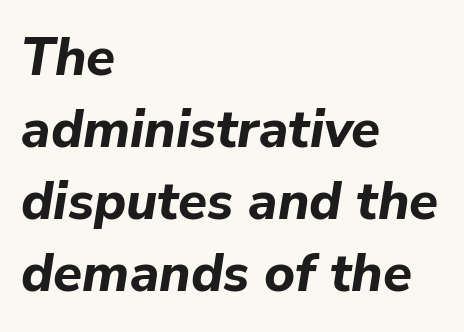
Does the leading feel generous? No, just average. Anything drawn beneath the words? Only blank space. Each letter keeps its own natural width here, so spacing adapts to shape. The face used here is rendered with its standard letterfit. Visually the block forms a straight wall on the left and a jagged coastline on the right. Caption: bold face, heavy strokes.
